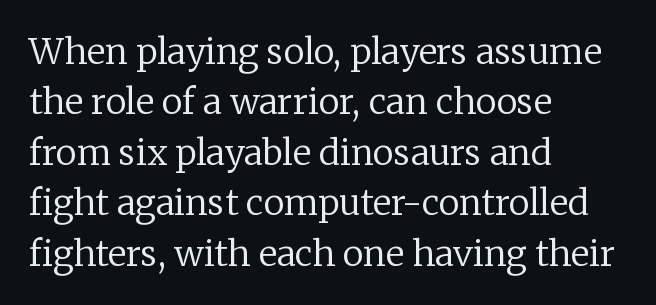
Q: Is the text bold? A: No.
Q: Is the text italic (slanted)? A: No, it is upright.
Q: Is the typeface a serif or a sans-serif typeface? A: Serif.
Q: Is the text underlined? A: No.
Q: How is the paragraph aligned? A: Left-aligned.
Q: Is the spacing between letters normal or unusually wide? A: Normal.
Q: Is the spacing between lines tight, normal or loose? A: Normal.
Q: Width (condensed, normal, or wide)? A: Normal.
Q: Stroke contrast? A: Low.
Q: x-height? A: Medium.
Q: Monospaced? A: No.
